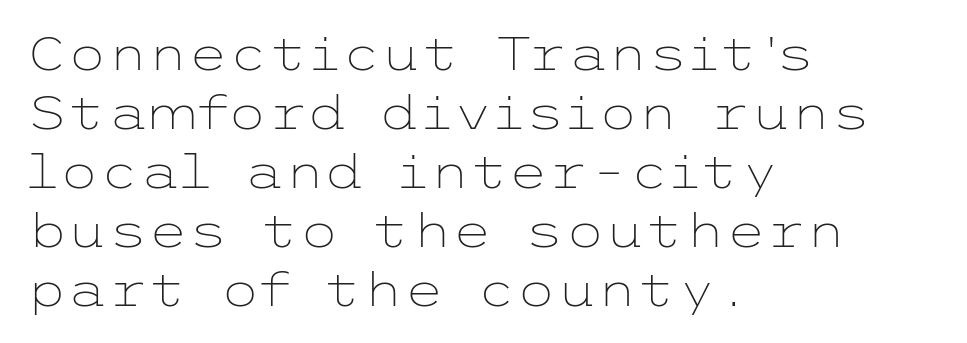
Q: Is the text bold? A: No.
Q: Is the text italic (slanted)? A: No, it is upright.
Q: Is the typeface a serif or a sans-serif typeface? A: Sans-serif.
Q: Is the text underlined? A: No.
Q: How is the paragraph aligned? A: Left-aligned.
Q: Is the spacing between letters normal or unusually wide? A: Normal.
Q: Is the spacing between lines tight, normal or loose? A: Normal.
Q: Width (condensed, normal, or wide)? A: Wide.
Q: Stroke contrast? A: Low.
Q: x-height? A: Medium.
